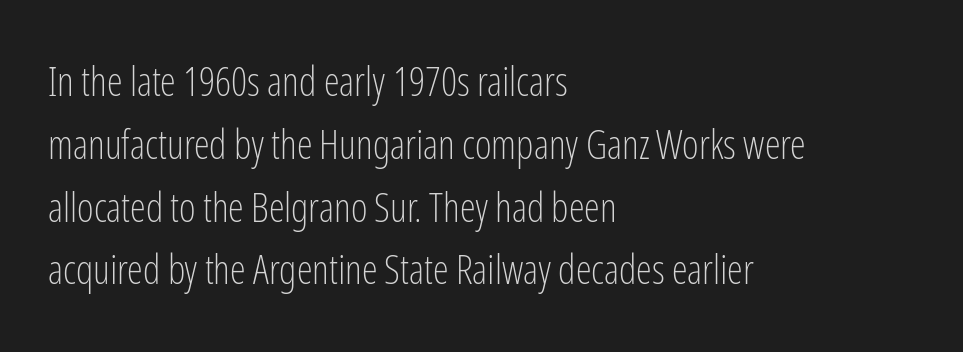
Q: Is the text bold? A: No.
Q: Is the text italic (slanted)? A: No, it is upright.
Q: Is the typeface a serif or a sans-serif typeface? A: Sans-serif.
Q: Is the text underlined? A: No.
Q: How is the paragraph aligned? A: Left-aligned.
Q: Is the spacing between letters normal or unusually wide? A: Normal.
Q: Is the spacing between lines tight, normal or loose? A: Normal.
Q: Width (condensed, normal, or wide)? A: Condensed.
Q: Stroke contrast? A: Low.
Q: x-height? A: Medium.
Q: Monospaced? A: No.
